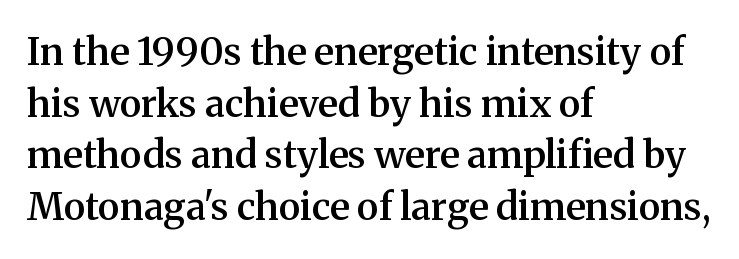
{"serif": "yes", "italic": "no", "bold": "semi", "weight": "semibold", "width": "normal", "stroke_contrast": "medium", "x_height": "medium", "monospaced": "no", "underline": "no", "align": "left", "line_spacing": "normal", "line_spacing_ratio": 1.36, "letter_spacing": "normal", "letter_spacing_em": 0.0, "glyph_px": 38}
